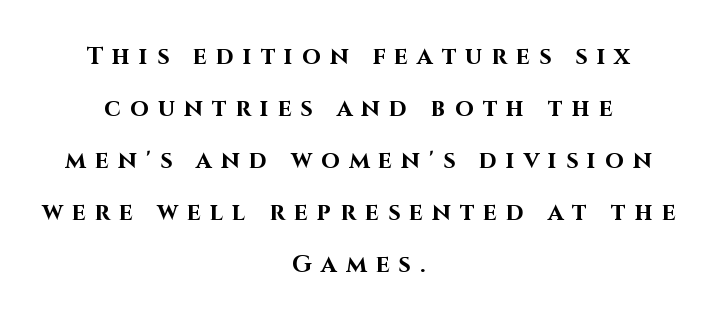
{"italic": "no", "bold": "yes", "underline": "no", "align": "center", "line_spacing": "loose", "line_spacing_ratio": 2.17, "letter_spacing": "wide", "letter_spacing_em": 0.38, "glyph_px": 24}
